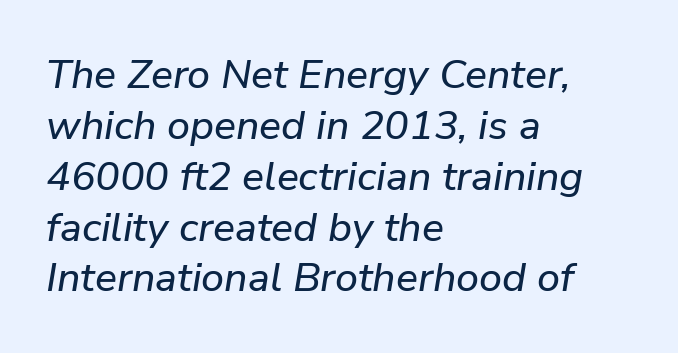
Descender tails drop into unmarked territory. Glyph-to-glyph distance matches everyday printed text. The typography opts for an oblique posture over an upright one. Varying glyph widths throughout — classic text-font behaviour. Teacher's note: observe the even left margin — that is flush-left alignment.
